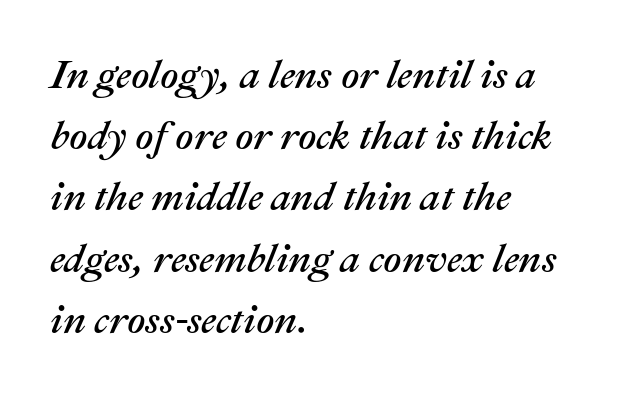
The image shows 40 px text type, italic (leaning right); set left-aligned, normal line spacing (1.53x), normal letter spacing, not underlined; medium stroke contrast and a medium x-height.
